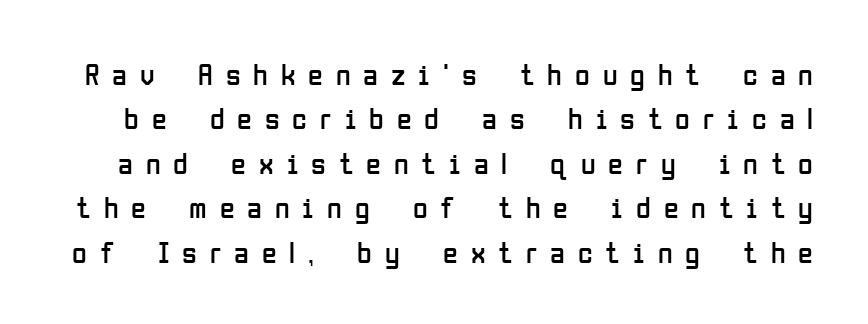
This is sans-serif lettering, the kind often seen on screens and signage. Each letter keeps its own natural width here, so spacing adapts to shape. Nobody drew a line under any word here. Weight: regular or lighter. The passage shown stacks its lines at a standard gap.
